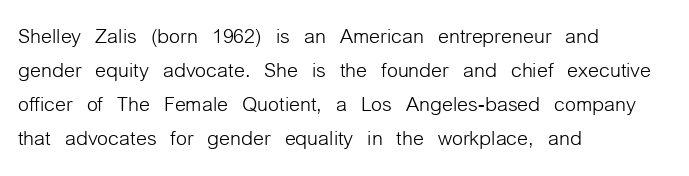
Posture: straight, roman, zero tilt. Descenders hang freely into open space. The face looks like a standard text weight, possibly lighter. A classic flush-left, rag-right setting is used for this passage.
